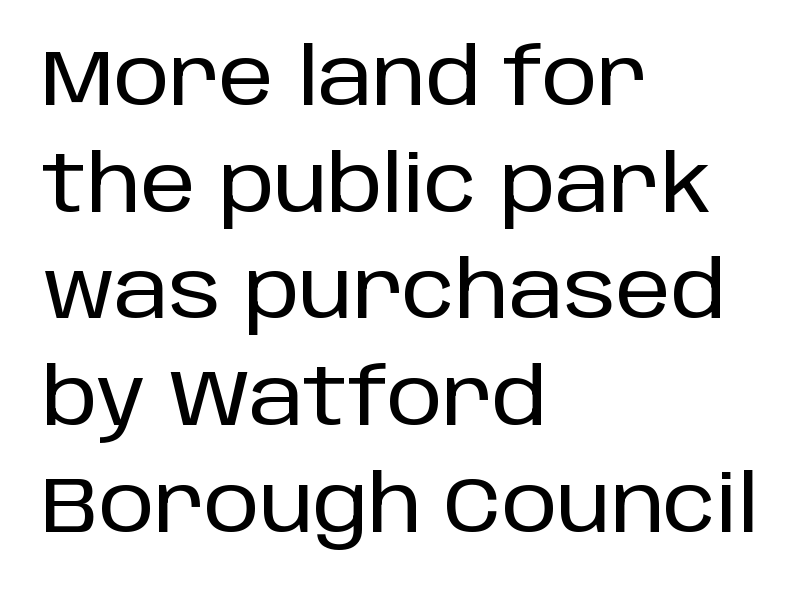
The image shows 79 px sans-serif type, upright; set left-aligned, normal line spacing (1.35x), normal letter spacing, not underlined; low stroke contrast and a large x-height.
